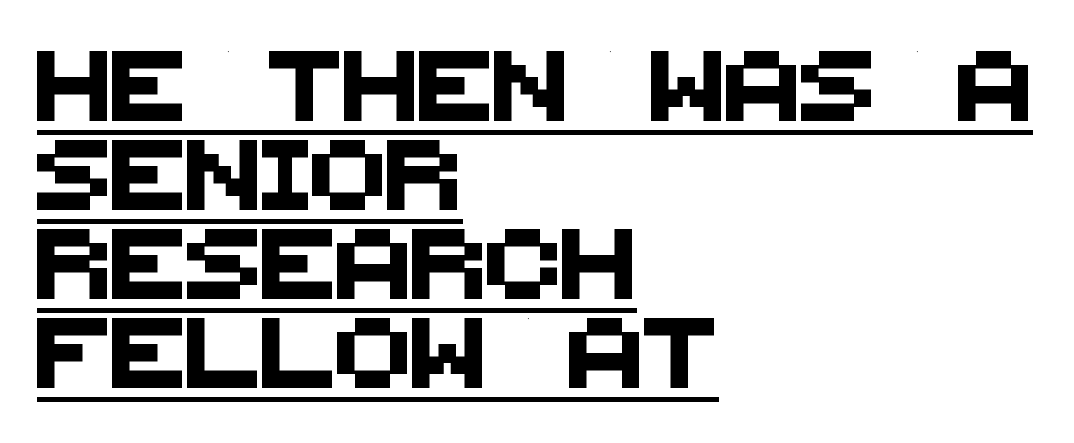
Quick note: interline space is typical. Horizontally, the lines are justified to the leading edge only. Is the letter spacing exaggerated? No — it looks like the ordinary default. You could not count columns in this text — the font is proportionally spaced. Underline: present.
